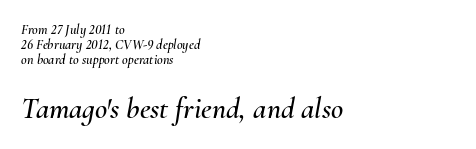
Q: Is the text italic (slanted)? A: Yes, it leans right by about 10 degrees.
Q: Is the text underlined? A: No.
Q: How is the paragraph aligned? A: Left-aligned.
Q: Is the spacing between letters normal or unusually wide? A: Normal.
Q: Is the spacing between lines tight, normal or loose? A: Tight.
Q: Which block of text is set in a larger size, the first (top) or the second (bottom)? A: The second (bottom) one.
Q: Width (condensed, normal, or wide)? A: Normal.
Q: Stroke contrast? A: Medium.
Q: x-height? A: Small.
Q: Monospaced? A: No.
